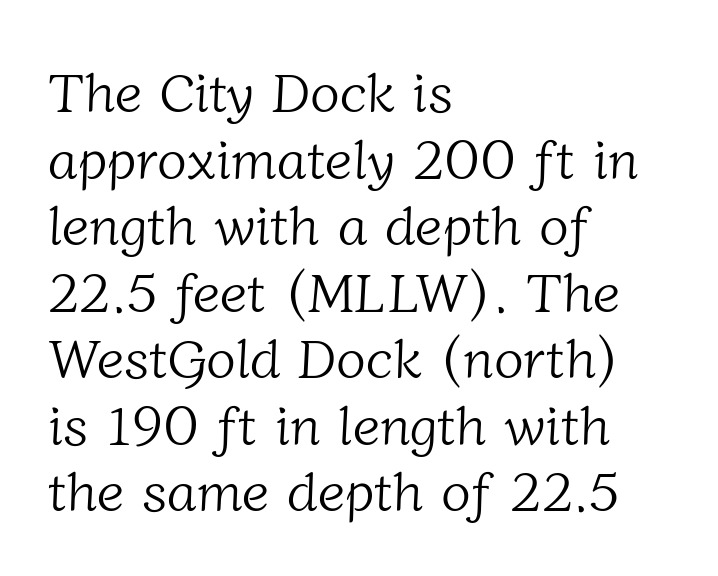
The image shows 55 px light serif type; set left-aligned, line spacing 1.21x, normal letter spacing, not underlined; low stroke contrast and a medium x-height.
